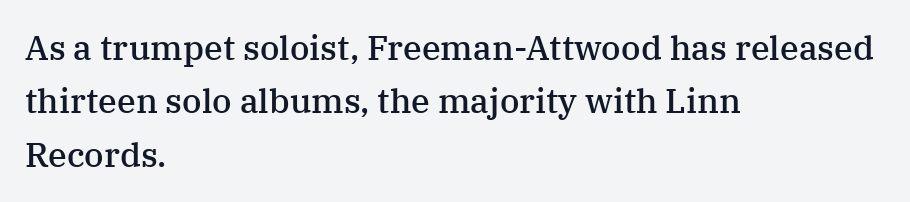
Q: Is the text bold? A: Semi-bold.
Q: Is the text italic (slanted)? A: No, it is upright.
Q: Is the typeface a serif or a sans-serif typeface? A: Serif.
Q: Is the text underlined? A: No.
Q: How is the paragraph aligned? A: Left-aligned.
Q: Is the spacing between letters normal or unusually wide? A: Normal.
Q: Is the spacing between lines tight, normal or loose? A: Normal.
Q: Width (condensed, normal, or wide)? A: Normal.
Q: Stroke contrast? A: Medium.
Q: x-height? A: Medium.
Q: Monospaced? A: No.
